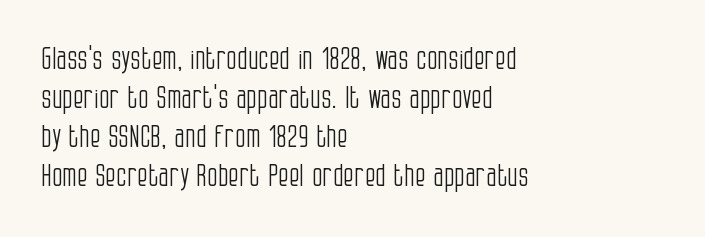
Q: Is the text bold? A: No.
Q: Is the text italic (slanted)? A: No, it is upright.
Q: Is the typeface a serif or a sans-serif typeface? A: Sans-serif.
Q: Is the text underlined? A: No.
Q: How is the paragraph aligned? A: Left-aligned.
Q: Is the spacing between letters normal or unusually wide? A: Normal.
Q: Is the spacing between lines tight, normal or loose? A: Normal.
Q: Width (condensed, normal, or wide)? A: Condensed.
Q: Stroke contrast? A: Low.
Q: x-height? A: Large.
Q: Monospaced? A: No.
